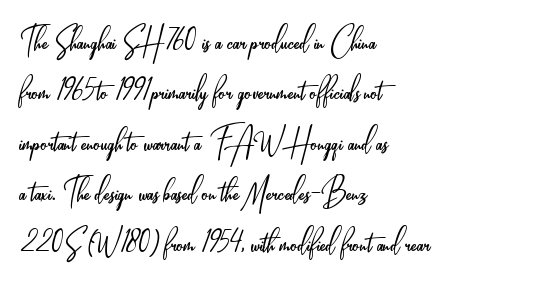
Q: Is the text bold? A: No.
Q: Is the text italic (slanted)? A: Yes.
Q: Is the typeface a serif or a sans-serif typeface? A: Sans-serif.
Q: Is the text underlined? A: No.
Q: How is the paragraph aligned? A: Left-aligned.
Q: Is the spacing between letters normal or unusually wide? A: Normal.
Q: Width (condensed, normal, or wide)? A: Condensed.
Q: Stroke contrast? A: Low.
Q: x-height? A: Small.
Q: Monospaced? A: No.
